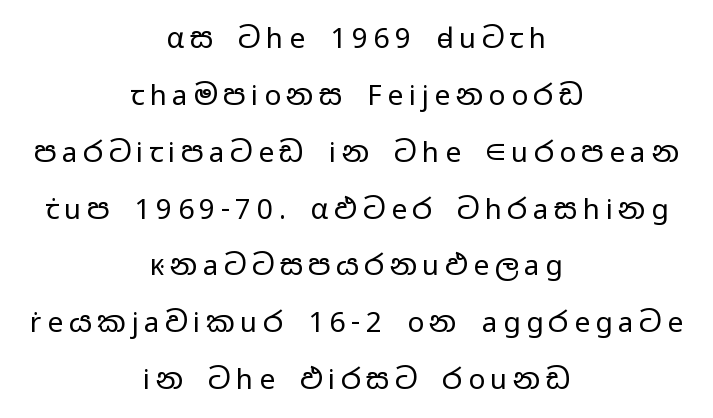
The line texture is sparse and dotted thanks to wide tracking. The passage shown is typed in a proportional face where columns would drift. The setting favours the middle, as headings and verse often do. Classification — sans serif. In terms of posture, this sample is upright.
